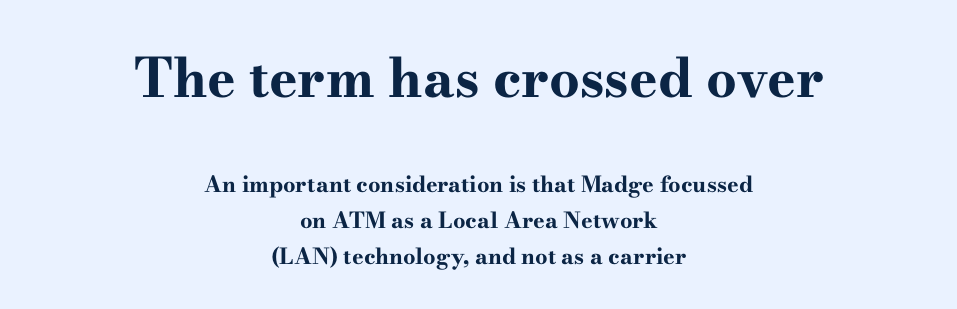
{"serif": "yes", "italic": "no", "bold": "yes", "weight": "bold", "width": "wide", "stroke_contrast": "high", "x_height": "small", "monospaced": "no", "underline": "no", "align": "center", "line_spacing": "normal", "line_spacing_ratio": 1.63, "letter_spacing": "normal", "letter_spacing_em": 0.0, "larger_block": "first", "size_ratio": 2.45, "glyph_px": 54}
